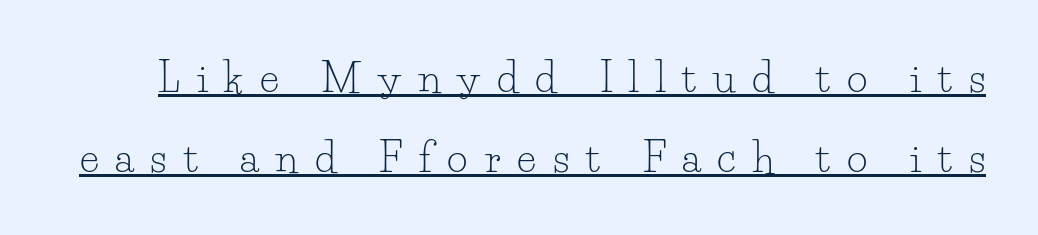
Q: Is the text bold? A: No.
Q: Is the text italic (slanted)? A: No, it is upright.
Q: Is the typeface a serif or a sans-serif typeface? A: Serif.
Q: Is the text underlined? A: Yes.
Q: Is the spacing between letters normal or unusually wide? A: Unusually wide.
Q: Is the spacing between lines tight, normal or loose? A: Loose.
Q: Width (condensed, normal, or wide)? A: Normal.
Q: Stroke contrast? A: Low.
Q: x-height? A: Small.
Q: Monospaced? A: No.
